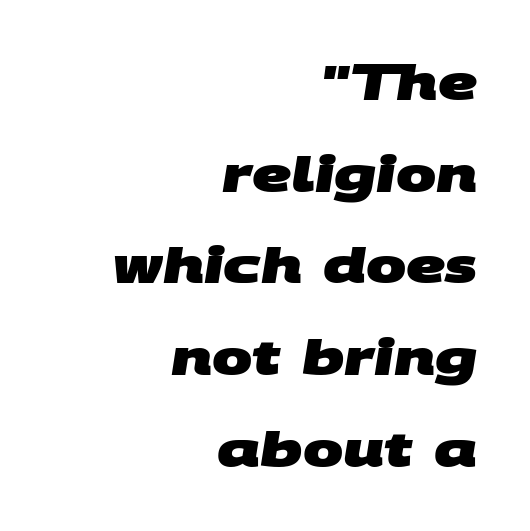
The image shows 48 px heavy, wide sans-serif type; set right-aligned, loose line spacing (1.91x), normal letter spacing, not underlined; medium stroke contrast and a large x-height.
